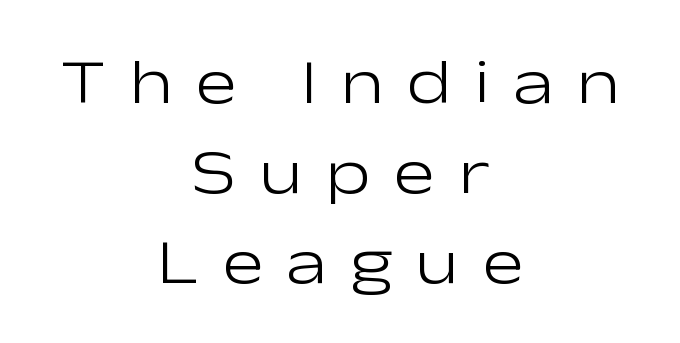
The face used here is rendered with a markedly widened letterfit. Typeset on center — no edge is straight. Check where the strokes stop: nothing finishes them off — pure sans. Here the designer chose a conventional face with non-uniform glyph widths.
